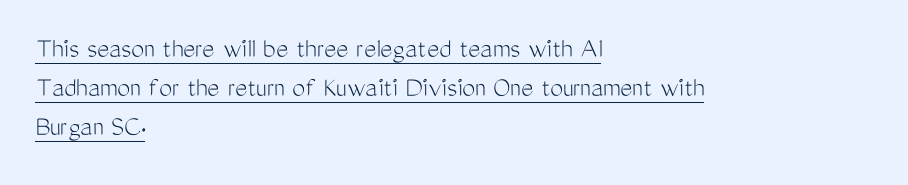
Regarding serifs, this sample does without them. Regarding leading, the lines here are spaced in the standard way. This is underlined copy, the kind a proofreader might mark for attention. This sample uses an upright cut, with every glyph sitting square on the baseline. Do the characters align in a grid? No, the font is proportional.
